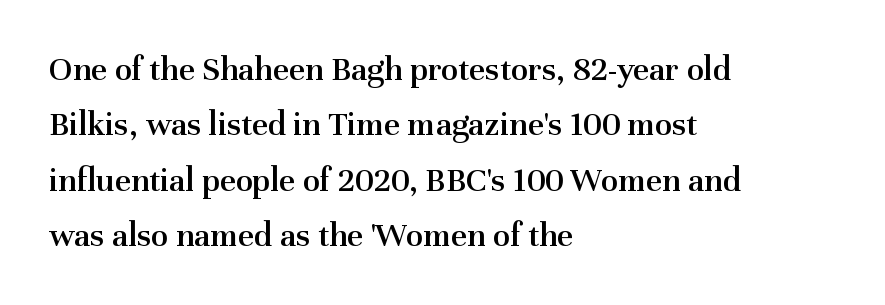
{"serif": "yes", "italic": "no", "bold": "semi", "weight": "semibold", "width": "normal", "stroke_contrast": "medium", "x_height": "medium", "monospaced": "no", "underline": "no", "align": "left", "line_spacing": "normal", "line_spacing_ratio": 1.58, "letter_spacing": "normal", "letter_spacing_em": 0.0, "glyph_px": 35}
